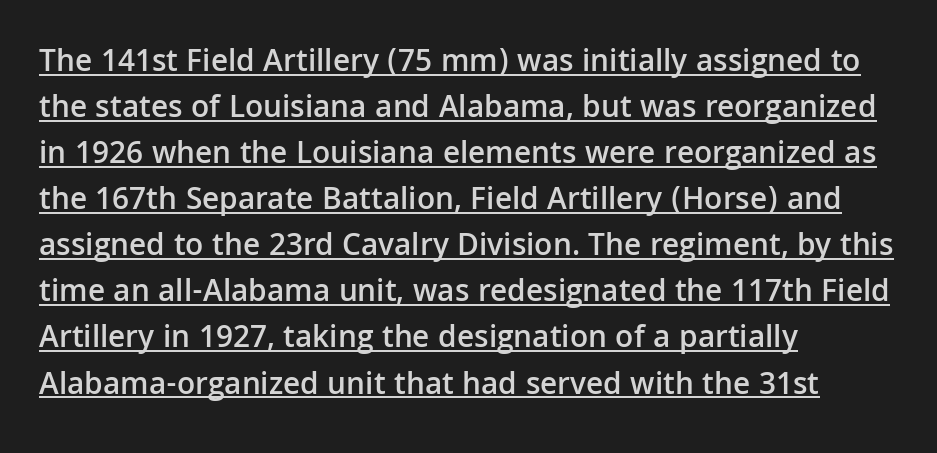
A sans-serif font was chosen for this passage. Descenders here cross a horizontal rule under the line. Posture: vertical. The passage shown is typed in a proportional face where columns would drift. Horizontal alignment here is leftward, the default for most running prose. The gaps between neighbouring characters are ordinary and unremarkable.
